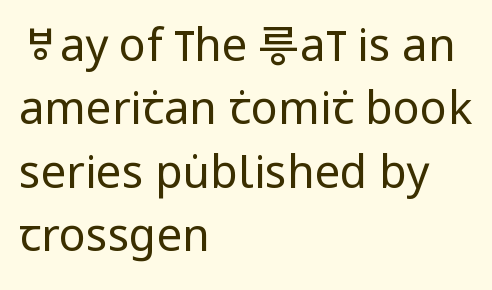
Posture: straight, roman, zero tilt. Is the type heavy? It reads as light-to-regular instead. Evenly set lines give the paragraph a standard silhouette. Notice how the passage keeps a crisp vertical edge on the left only. Glyph-to-glyph distance matches everyday printed text. The passage shown is typed in a proportional face where columns would drift.
